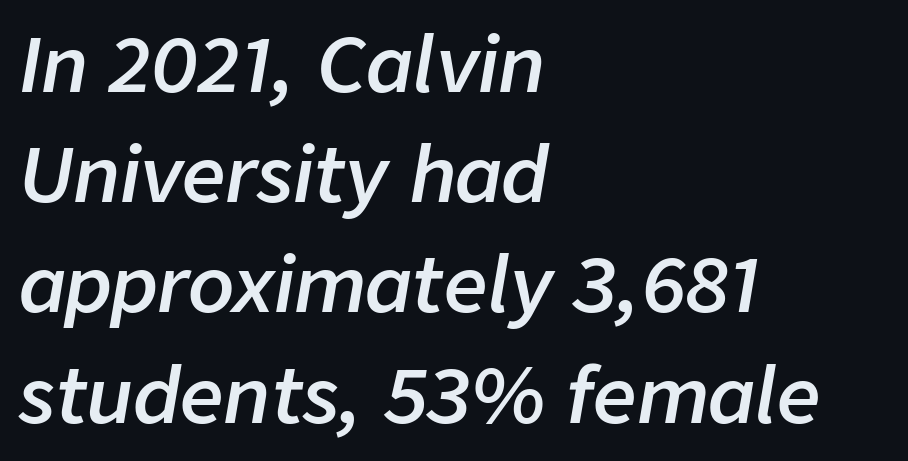
The image shows 76 px semibold type, italic (leaning right); set left-aligned, normal line spacing (1.45x), normal letter spacing, not underlined; low stroke contrast and a medium x-height.
